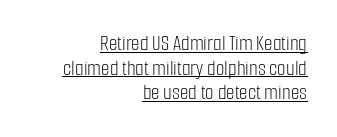
Q: Is the text bold? A: No.
Q: Is the text italic (slanted)? A: No, it is upright.
Q: Is the text underlined? A: Yes.
Q: How is the paragraph aligned? A: Right-aligned.
Q: Is the spacing between letters normal or unusually wide? A: Normal.
Q: Is the spacing between lines tight, normal or loose? A: Tight.
